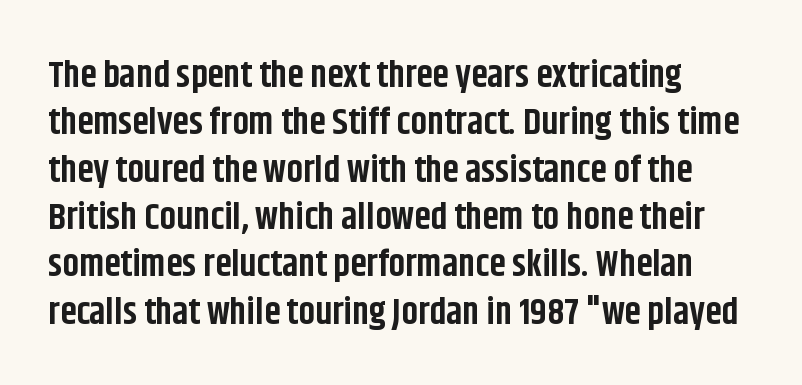
{"serif": "no", "italic": "no", "bold": "yes", "weight": "bold", "width": "condensed", "stroke_contrast": "low", "x_height": "large", "monospaced": "no", "underline": "no", "align": "left", "line_spacing": "normal", "line_spacing_ratio": 1.28, "letter_spacing": "normal", "letter_spacing_em": 0.0, "glyph_px": 37}
